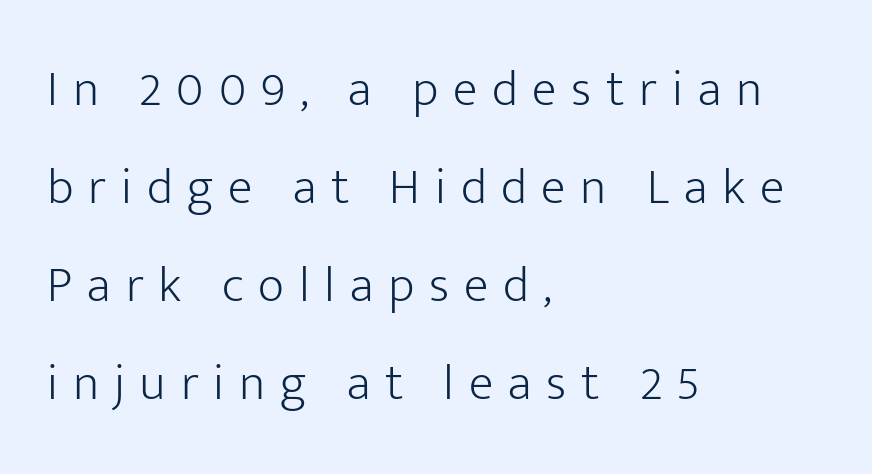
The image shows 51 px light sans-serif type, upright; set left-aligned, loose line spacing (1.92x), unusually wide letter spacing (+0.29 em), not underlined; low stroke contrast and a medium x-height.
